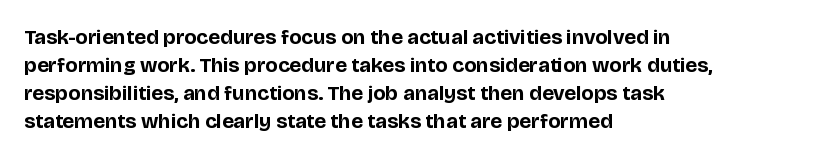
Q: Is the text bold? A: Yes.
Q: Is the text italic (slanted)? A: No, it is upright.
Q: Is the text underlined? A: No.
Q: How is the paragraph aligned? A: Left-aligned.
Q: Is the spacing between letters normal or unusually wide? A: Normal.
Q: Is the spacing between lines tight, normal or loose? A: Normal.
